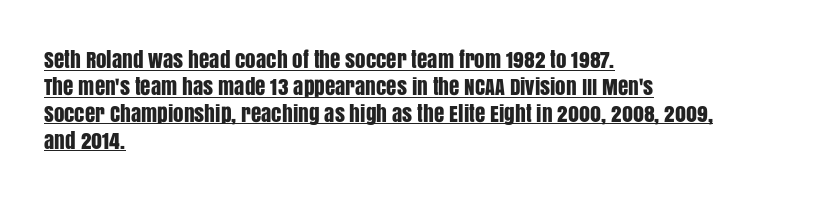
{"italic": "no", "underline": "yes", "align": "left", "line_spacing": "normal", "line_spacing_ratio": 1.28, "letter_spacing": "normal", "letter_spacing_em": 0.0, "glyph_px": 21}
